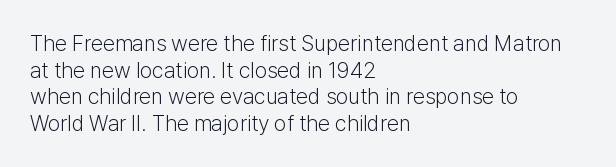
The image shows 22 px text type, upright; set left-aligned, line spacing 1.21x, normal letter spacing, not underlined.
